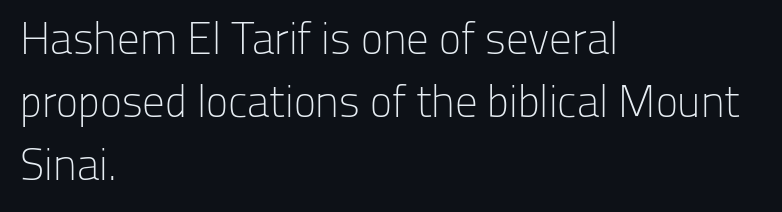
Q: Is the text bold? A: No.
Q: Is the text italic (slanted)? A: No, it is upright.
Q: Is the typeface a serif or a sans-serif typeface? A: Sans-serif.
Q: Is the text underlined? A: No.
Q: How is the paragraph aligned? A: Left-aligned.
Q: Is the spacing between letters normal or unusually wide? A: Normal.
Q: Is the spacing between lines tight, normal or loose? A: Normal.
Q: Width (condensed, normal, or wide)? A: Normal.
Q: Stroke contrast? A: Low.
Q: x-height? A: Medium.
Q: Monospaced? A: No.
